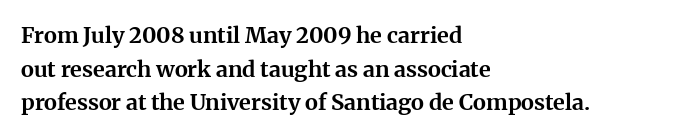
{"italic": "no", "bold": "yes", "underline": "no", "align": "left", "line_spacing": "normal", "line_spacing_ratio": 1.53, "letter_spacing": "normal", "letter_spacing_em": 0.0, "glyph_px": 22}
